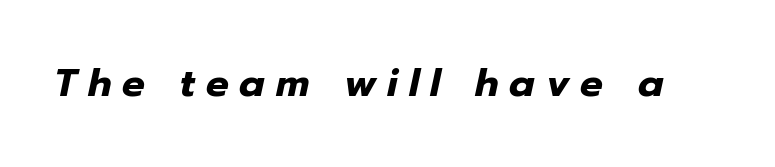
Q: Is the text bold? A: Yes.
Q: Is the text italic (slanted)? A: Yes, it leans right by about 12 degrees.
Q: Is the text underlined? A: No.
Q: Is the spacing between letters normal or unusually wide? A: Unusually wide.
Q: Width (condensed, normal, or wide)? A: Normal.
Q: Stroke contrast? A: Low.
Q: x-height? A: Medium.
Q: Monospaced? A: No.
